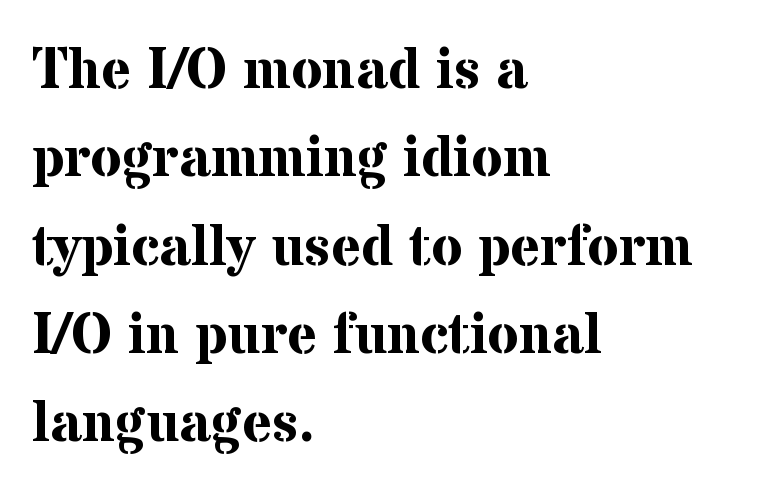
The image shows 57 px bold serif type, upright; set left-aligned, normal line spacing (1.55x), normal letter spacing, not underlined; medium stroke contrast and a medium x-height.
